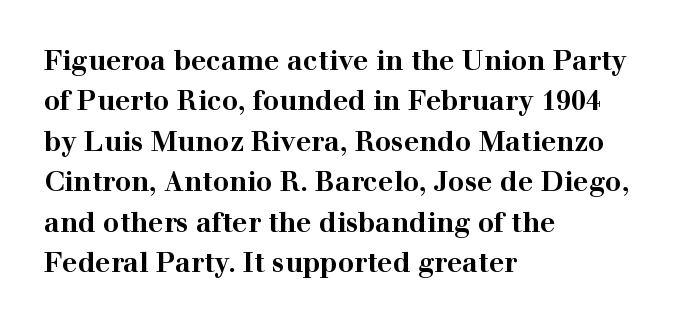
The image shows 27 px bold type, upright; set left-aligned, normal line spacing (1.5x), normal letter spacing, not underlined.
